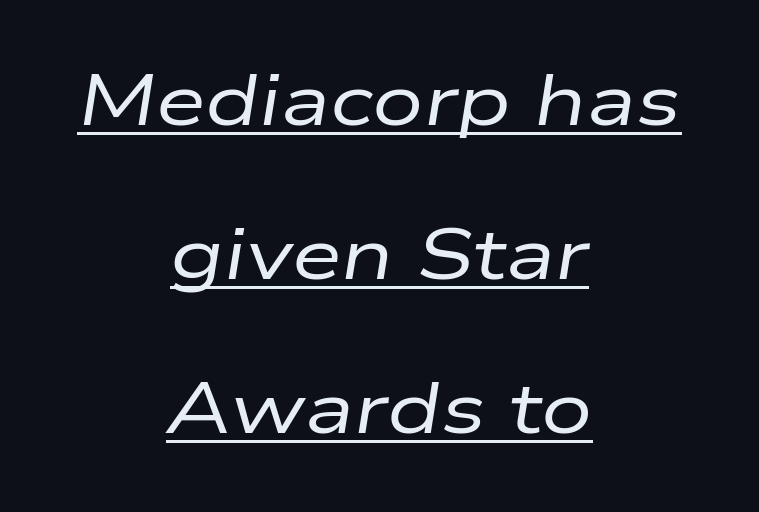
Regarding leading, the lines here are spaced well apart. Looks like regular typesetting: each glyph gets only the width it needs. It's the slanting kind of type. The cut favours lightness, reaching ordinary text weight at its darkest. Words appear dense and cohesive because spacing is normal. The words here are underlined.
